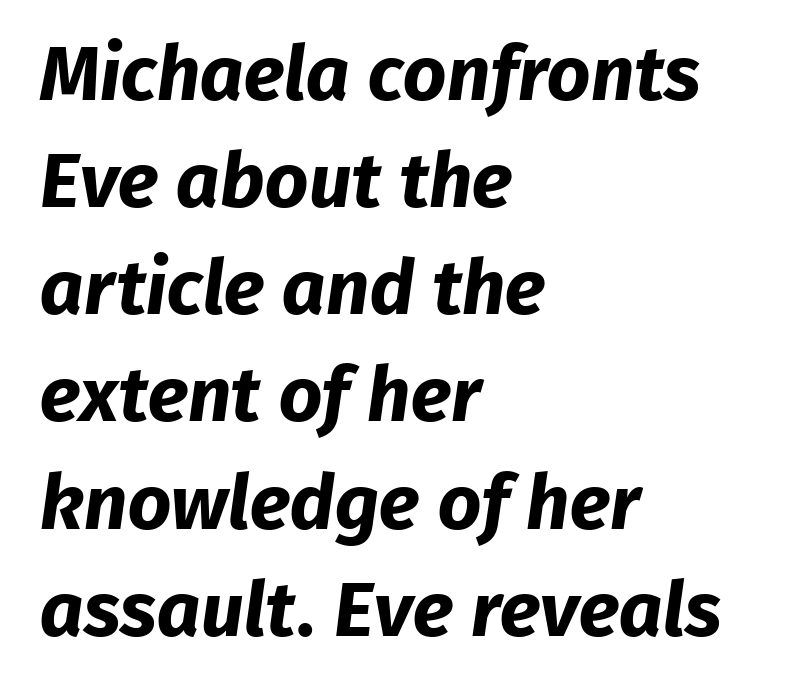
{"serif": "no", "bold": "yes", "weight": "bold", "width": "normal", "stroke_contrast": "low", "x_height": "medium", "monospaced": "no", "underline": "no", "align": "left", "line_spacing": "normal", "line_spacing_ratio": 1.41, "letter_spacing": "normal", "letter_spacing_em": 0.0, "glyph_px": 76}
